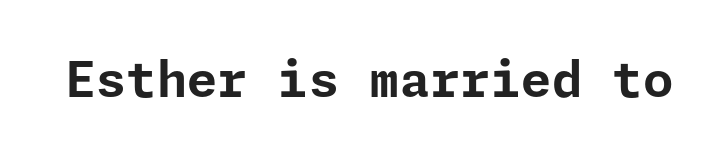
These words are printed bold, with thick strokes throughout. The specimen reads as upright at a glance. Compared with typical body copy, the letter spacing here is the same. Nope, no serifs anywhere on these letters. Descenders are the only things crossing below the line.
